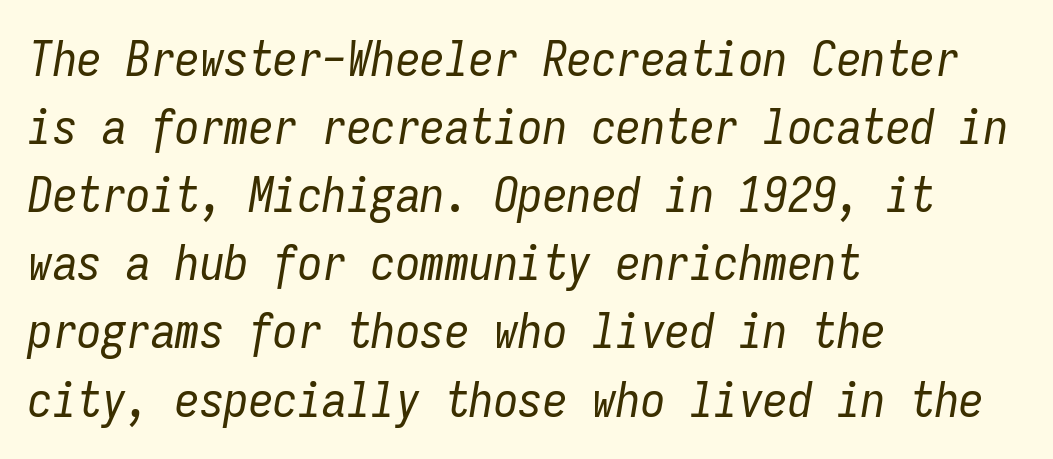
{"italic": "yes", "lean": "right", "slant_degrees": 9, "bold": "no", "weight": "regular", "width": "condensed", "stroke_contrast": "low", "x_height": "medium", "monospaced": "yes", "underline": "no", "align": "left", "line_spacing": "normal", "line_spacing_ratio": 1.39, "letter_spacing": "normal", "letter_spacing_em": 0.0, "glyph_px": 49}
